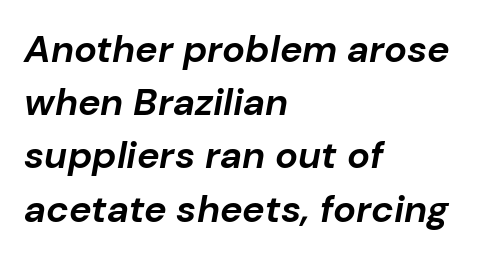
{"italic": "yes", "lean": "right", "slant_degrees": 10, "bold": "yes", "weight": "bold", "width": "normal", "stroke_contrast": "low", "x_height": "medium", "monospaced": "no", "underline": "no", "align": "left", "line_spacing": "normal", "line_spacing_ratio": 1.4, "letter_spacing": "normal", "letter_spacing_em": 0.0, "glyph_px": 38}
